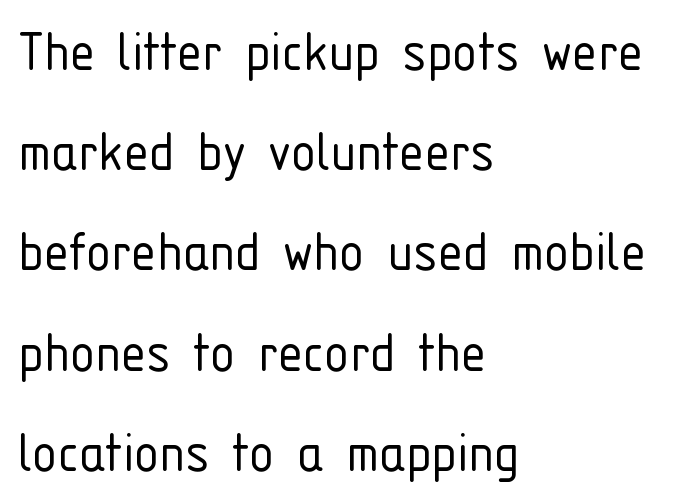
{"serif": "no", "italic": "no", "bold": "no", "weight": "light", "width": "condensed", "stroke_contrast": "low", "x_height": "medium", "monospaced": "no", "underline": "no", "align": "left", "line_spacing": "normal", "line_spacing_ratio": 1.59, "letter_spacing": "normal", "letter_spacing_em": 0.0, "glyph_px": 63}
